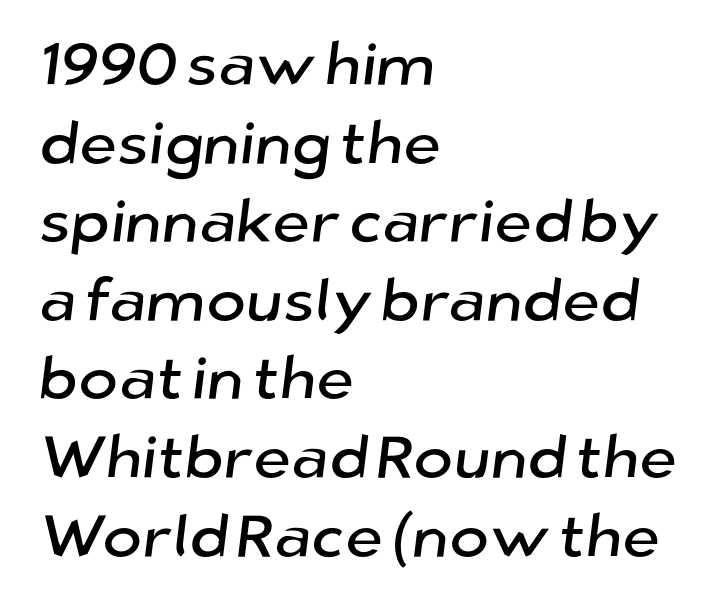
The image shows 60 px sans-serif type; set left-aligned, normal line spacing (1.31x), normal letter spacing, not underlined; low stroke contrast and a medium x-height.
